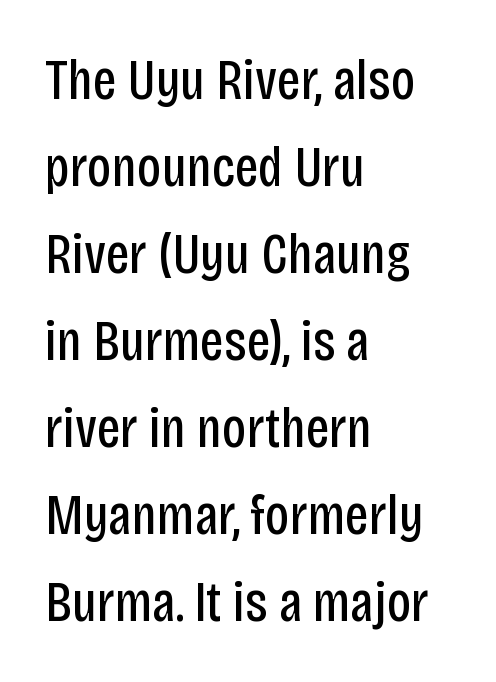
The image shows 58 px regular-weight, condensed sans-serif type, upright; set left-aligned, normal line spacing (1.5x), normal letter spacing, not underlined; low stroke contrast and a large x-height.
